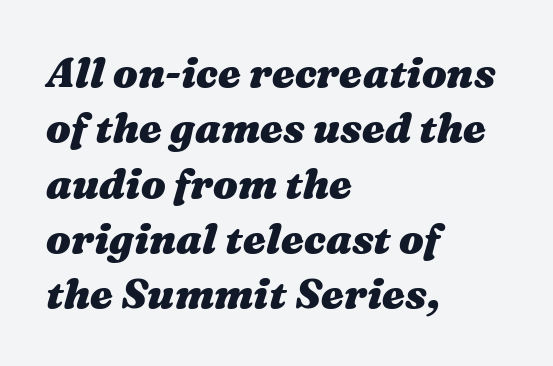
The image shows 41 px heavy, wide type, italic (leaning right); set left-aligned, normal line spacing (1.35x), normal letter spacing, not underlined; medium stroke contrast and a medium x-height.
